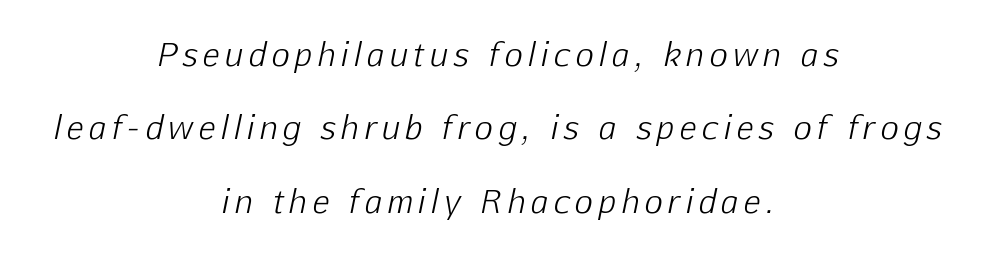
{"italic": "yes", "lean": "right", "slant_degrees": 12, "bold": "no", "weight": "light", "width": "normal", "stroke_contrast": "low", "x_height": "medium", "monospaced": "no", "underline": "no", "align": "center", "line_spacing": "loose", "line_spacing_ratio": 2.37, "glyph_px": 31}
